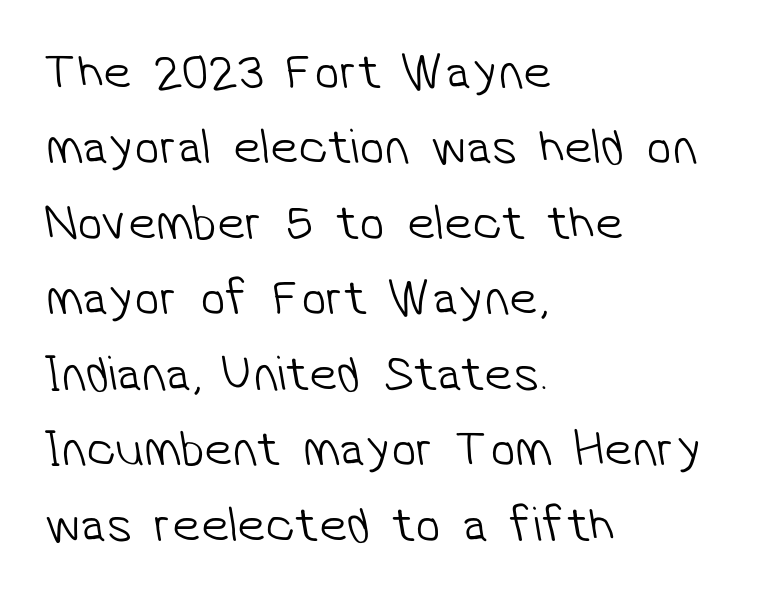
The image shows 50 px light sans-serif type; set left-aligned, normal line spacing (1.51x), normal letter spacing, not underlined; low stroke contrast and a medium x-height.
